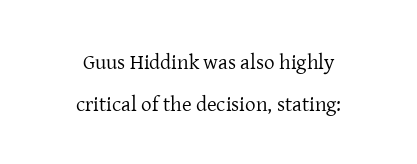
Q: Is the text bold? A: No.
Q: Is the text italic (slanted)? A: No, it is upright.
Q: Is the text underlined? A: No.
Q: How is the paragraph aligned? A: Centered.
Q: Is the spacing between letters normal or unusually wide? A: Normal.
Q: Is the spacing between lines tight, normal or loose? A: Loose.
